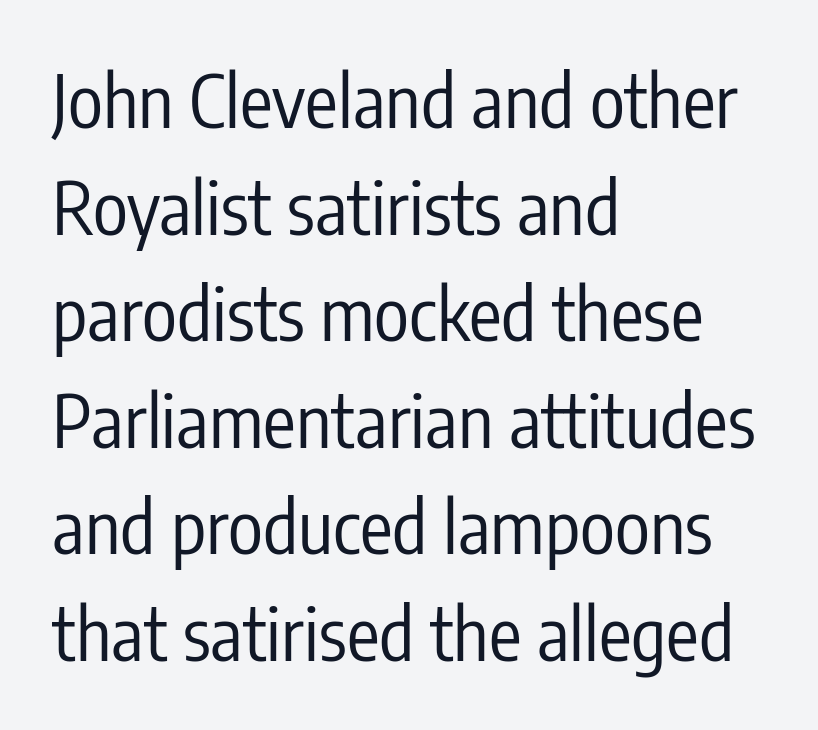
{"serif": "no", "italic": "no", "bold": "no", "weight": "regular", "width": "condensed", "stroke_contrast": "low", "x_height": "medium", "monospaced": "no", "underline": "no", "align": "left", "line_spacing": "normal", "line_spacing_ratio": 1.46, "letter_spacing": "normal", "letter_spacing_em": 0.0, "glyph_px": 73}
